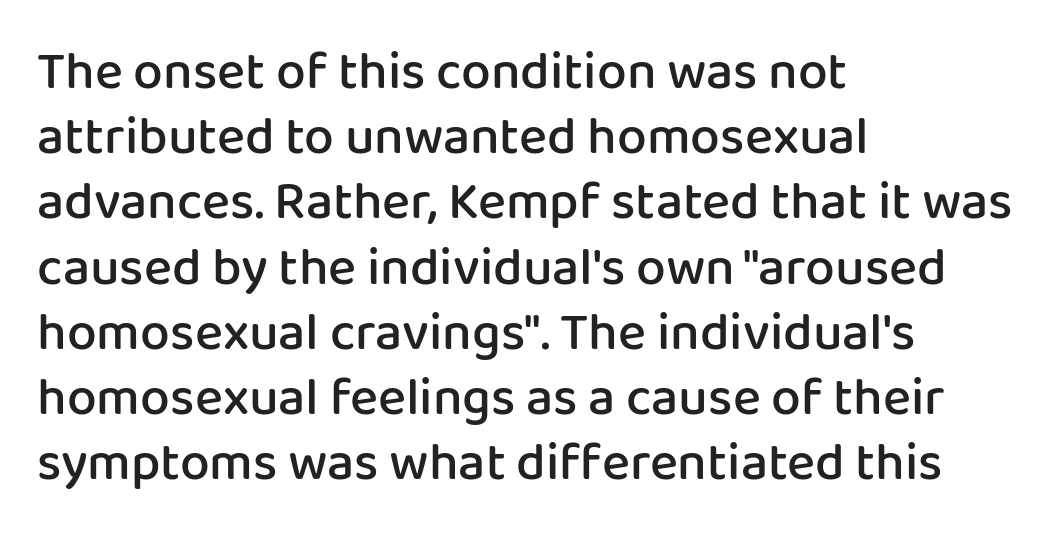
{"serif": "no", "italic": "no", "bold": "semi", "weight": "semibold", "width": "normal", "stroke_contrast": "low", "x_height": "medium", "monospaced": "no", "underline": "no", "align": "left", "line_spacing_ratio": 1.23, "letter_spacing": "normal", "letter_spacing_em": 0.0, "glyph_px": 53}
